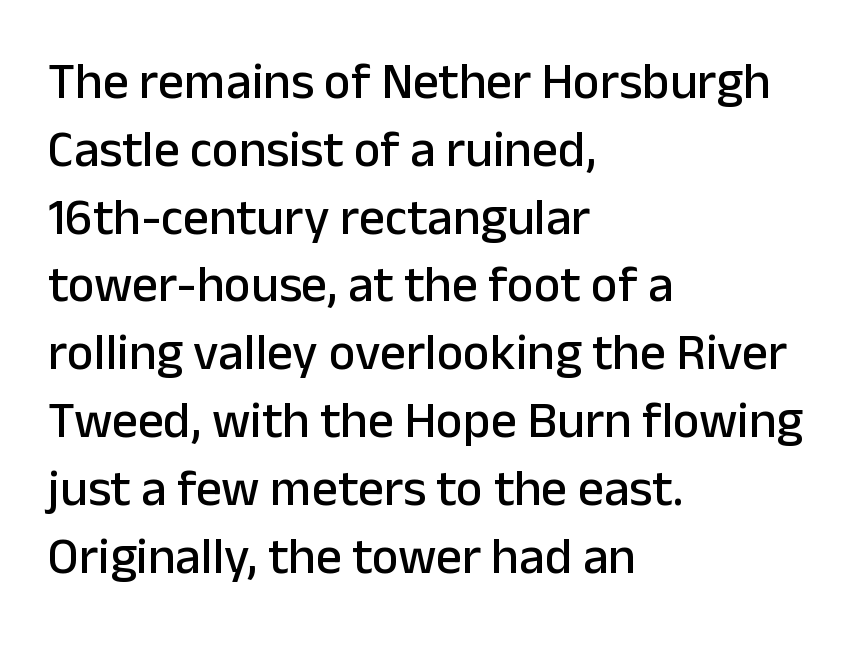
In terms of letterform style, serifs are entirely absent. Do the letters lean? They stand straight. What's the leading like? Ordinary, nothing unusual. This sample uses plain, unmodified letter spacing. Leftover space on each line is placed entirely after the last word.
